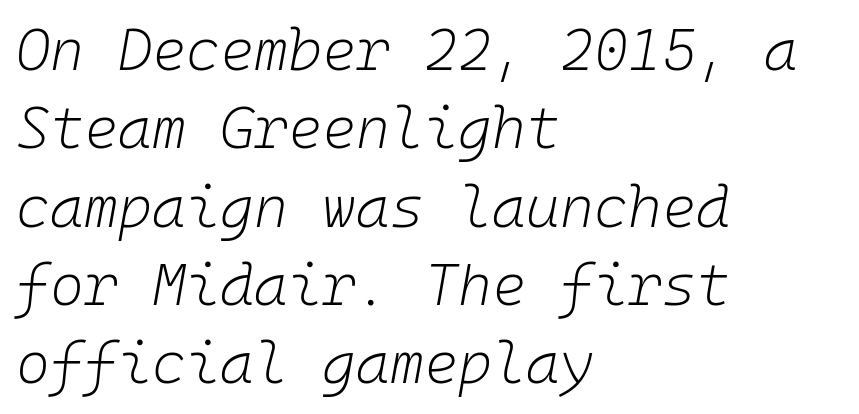
The image shows 58 px light type, italic (leaning right), monospaced; set left-aligned, normal line spacing (1.35x), normal letter spacing, not underlined; low stroke contrast and a medium x-height.
